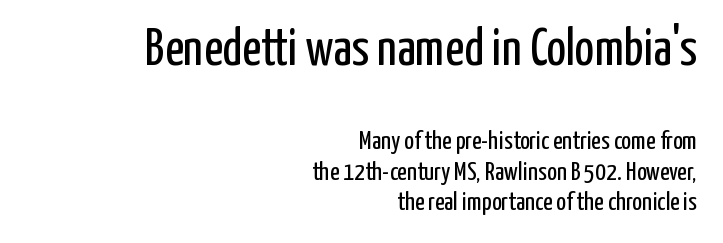
Visually the block forms a straight wall on the right and a jagged coastline on the left. The font sits on the lighter half of the weight spectrum, regular included. Quick note: underline off. The letters carry no serifs — their stems end cleanly without finishing strokes. Each letter keeps its own natural width here, so spacing adapts to shape. Does extra space separate the letters? No, they use regular spacing.
